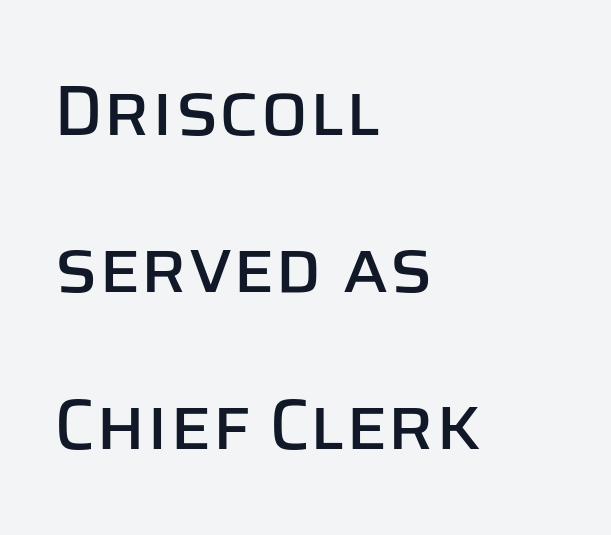
{"serif": "no", "italic": "no", "width": "normal", "stroke_contrast": "low", "x_height": "large", "monospaced": "no", "underline": "no", "align": "left", "line_spacing": "loose", "line_spacing_ratio": 2.21, "letter_spacing": "normal", "letter_spacing_em": 0.0, "glyph_px": 71}
